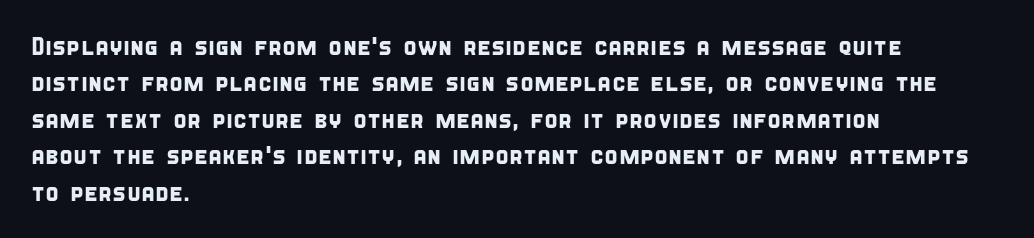
Quick note: interline space is typical. In CSS terms this would be text-align: left. Tracking here is standard; glyphs follow each other at the usual distance. Glance below the letters and you will spot only blank space.
